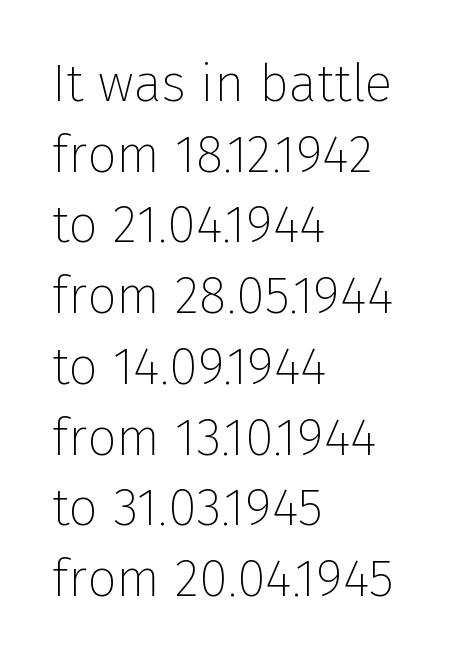
Q: Is the text bold? A: No.
Q: Is the text italic (slanted)? A: No, it is upright.
Q: Is the typeface a serif or a sans-serif typeface? A: Sans-serif.
Q: Is the text underlined? A: No.
Q: How is the paragraph aligned? A: Left-aligned.
Q: Is the spacing between letters normal or unusually wide? A: Normal.
Q: Is the spacing between lines tight, normal or loose? A: Normal.
Q: Width (condensed, normal, or wide)? A: Normal.
Q: Stroke contrast? A: Low.
Q: x-height? A: Medium.
Q: Monospaced? A: No.
